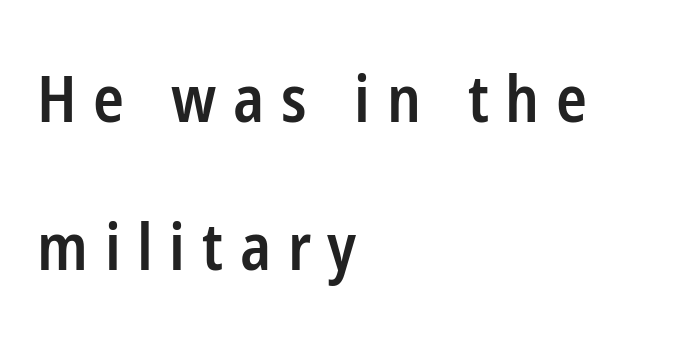
Compared with a centered layout, this one pins lines to the left instead. The type is letterspaced generously, with wide tracking. These lines stand farther apart than default settings would place them. Varying glyph widths throughout — classic text-font behaviour.
